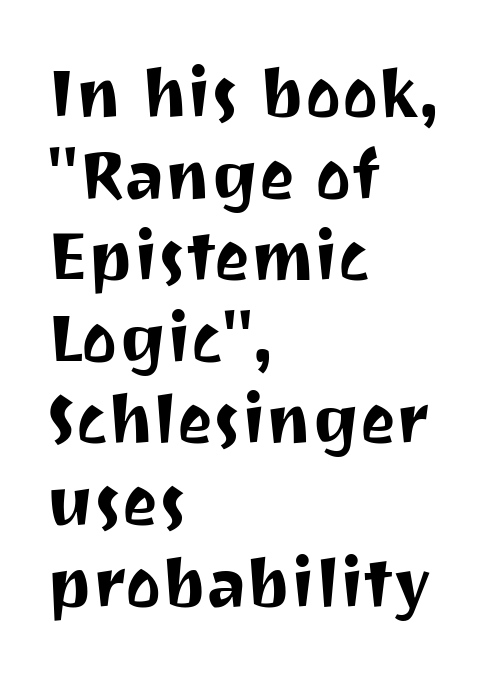
{"serif": "no", "italic": "no", "width": "normal", "stroke_contrast": "medium", "x_height": "medium", "monospaced": "no", "underline": "no", "align": "left", "line_spacing_ratio": 1.2, "letter_spacing": "normal", "letter_spacing_em": 0.0, "glyph_px": 68}
